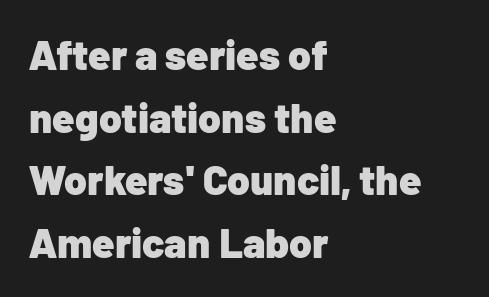
{"serif": "no", "italic": "no", "bold": "yes", "weight": "heavy", "width": "normal", "stroke_contrast": "low", "x_height": "medium", "monospaced": "no", "underline": "no", "align": "left", "line_spacing": "normal", "line_spacing_ratio": 1.53, "letter_spacing": "normal", "letter_spacing_em": 0.0, "glyph_px": 41}
